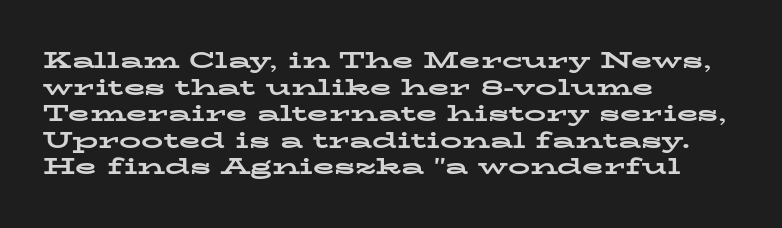
{"italic": "no", "bold": "yes", "underline": "no", "align": "left", "line_spacing_ratio": 1.21, "letter_spacing": "normal", "letter_spacing_em": 0.0, "glyph_px": 22}
